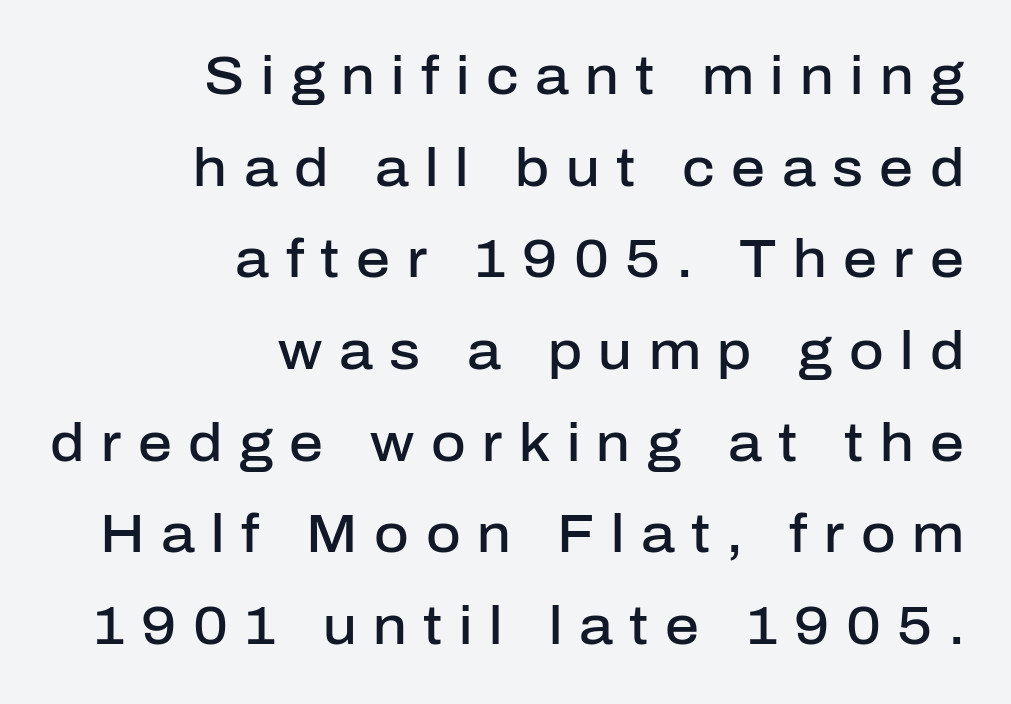
Someone cranked the tracking dial way up on this one. Check under the words: just untouched page. A typesetter would label this face a sans. Each glyph is drawn with semibold strokes, heavier than normal yet not fully bold. The rendering uses natural spacing where letterforms have individual widths. Does the lettering tilt? It doesn't — this is upright.
